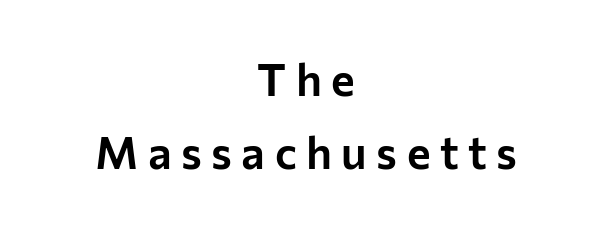
Q: Is the text italic (slanted)? A: No, it is upright.
Q: Is the typeface a serif or a sans-serif typeface? A: Sans-serif.
Q: Is the text underlined? A: No.
Q: How is the paragraph aligned? A: Centered.
Q: Is the spacing between letters normal or unusually wide? A: Unusually wide.
Q: Is the spacing between lines tight, normal or loose? A: Normal.
Q: Width (condensed, normal, or wide)? A: Normal.
Q: Stroke contrast? A: Low.
Q: x-height? A: Medium.
Q: Monospaced? A: No.
